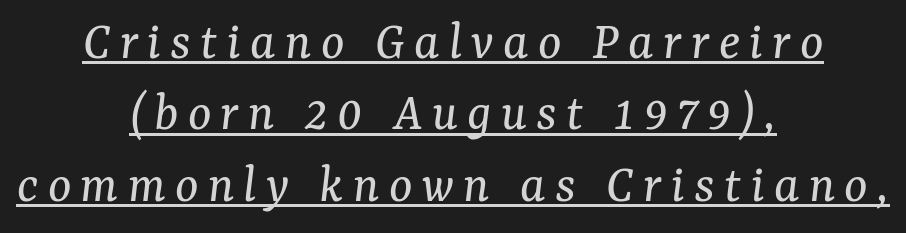
Q: Is the text bold? A: No.
Q: Is the text italic (slanted)? A: Yes, it leans right by about 7 degrees.
Q: Is the typeface a serif or a sans-serif typeface? A: Serif.
Q: Is the text underlined? A: Yes.
Q: How is the paragraph aligned? A: Centered.
Q: Is the spacing between lines tight, normal or loose? A: Normal.
Q: Width (condensed, normal, or wide)? A: Normal.
Q: Stroke contrast? A: Medium.
Q: x-height? A: Medium.
Q: Monospaced? A: No.
